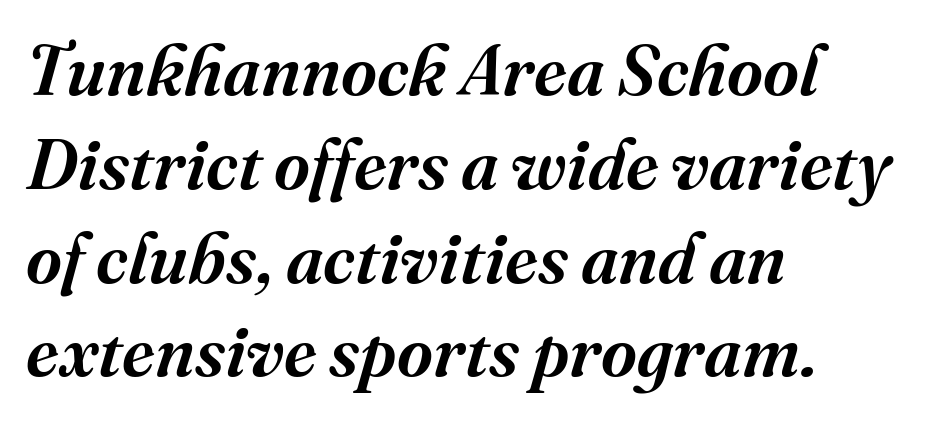
Q: Is the text bold? A: Semi-bold.
Q: Is the text italic (slanted)? A: Yes, it leans right by about 16 degrees.
Q: Is the typeface a serif or a sans-serif typeface? A: Serif.
Q: Is the text underlined? A: No.
Q: How is the paragraph aligned? A: Left-aligned.
Q: Is the spacing between letters normal or unusually wide? A: Normal.
Q: Is the spacing between lines tight, normal or loose? A: Normal.
Q: Width (condensed, normal, or wide)? A: Normal.
Q: Stroke contrast? A: Medium.
Q: x-height? A: Medium.
Q: Monospaced? A: No.
